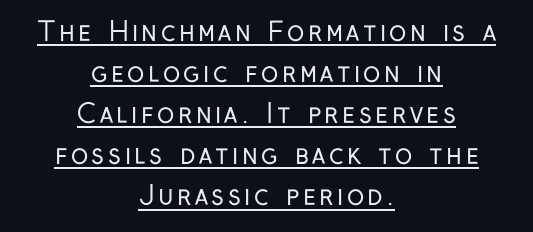
The lettering stays uniformly vertical, giving the passage a roman look. The lines are quadded center. In terms of leading, this rendering sits right in the middle. The passage shown is underscored from start to finish.
